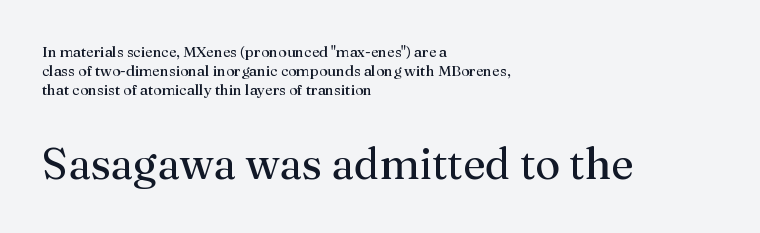
Inter-character spacing is left at the font's built-in metrics. Descenders hang freely into open space. The characters display serif detailing at their extremities. Quick note: interline space is typical. The letters stand straight up with perfectly vertical stems. Compared with a typical body face, this is equally light or lighter still.
